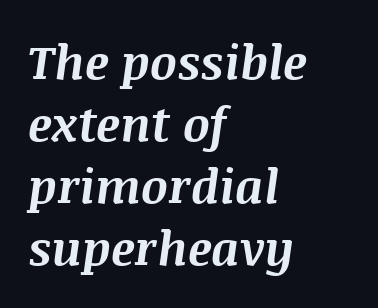
Q: Is the text bold? A: Yes.
Q: Is the text italic (slanted)? A: Yes, it leans right by about 8 degrees.
Q: Is the text underlined? A: No.
Q: How is the paragraph aligned? A: Left-aligned.
Q: Is the spacing between letters normal or unusually wide? A: Normal.
Q: Is the spacing between lines tight, normal or loose? A: Normal.
Q: Width (condensed, normal, or wide)? A: Normal.
Q: Stroke contrast? A: Medium.
Q: x-height? A: Large.
Q: Monospaced? A: No.
